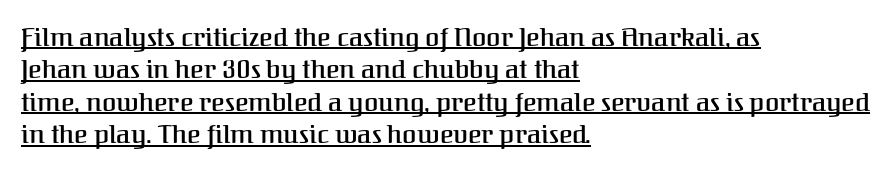
The image shows 26 px text type, upright; set left-aligned, normal line spacing (1.25x), normal letter spacing, underlined.
